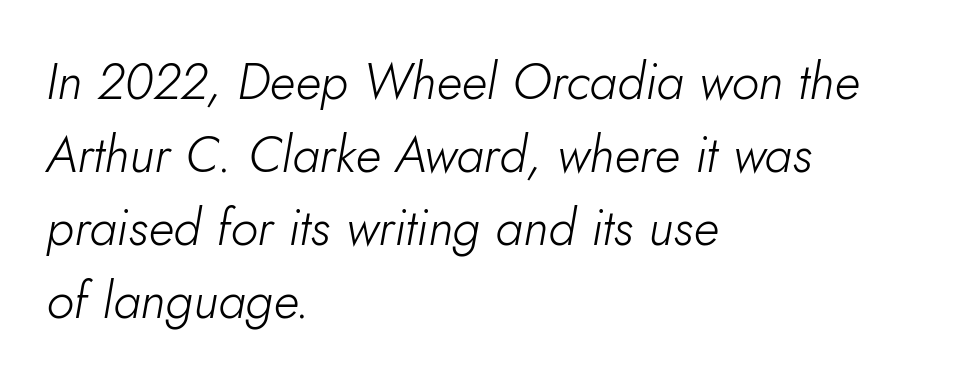
The image shows 51 px light type, italic (leaning right); set left-aligned, normal line spacing (1.43x), normal letter spacing, not underlined; low stroke contrast and a small x-height.
